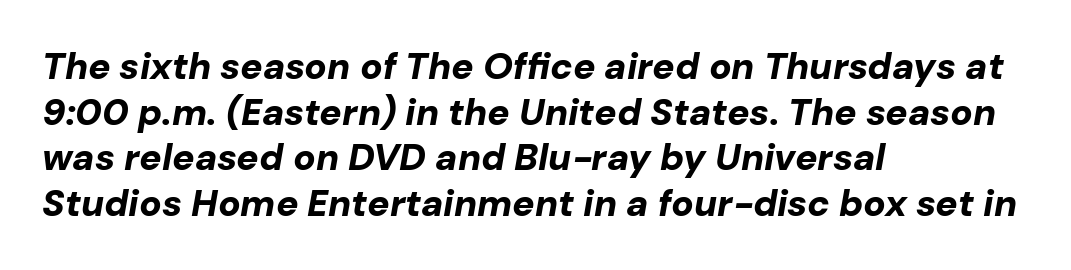
The image shows 37 px bold type, italic (leaning right); set left-aligned, line spacing 1.23x, normal letter spacing, not underlined; low stroke contrast and a medium x-height.
